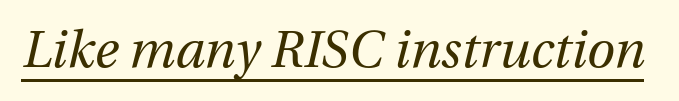
{"italic": "yes", "lean": "right", "slant_degrees": 12, "bold": "no", "weight": "regular", "width": "normal", "stroke_contrast": "medium", "x_height": "medium", "monospaced": "no", "underline": "yes", "letter_spacing": "normal", "letter_spacing_em": 0.0, "glyph_px": 51}
